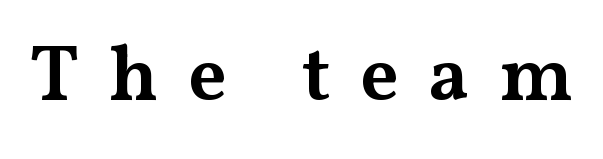
The image shows 79 px semibold, wide serif type, upright; set unusually wide letter spacing (+0.37 em), not underlined; medium stroke contrast and a medium x-height.
